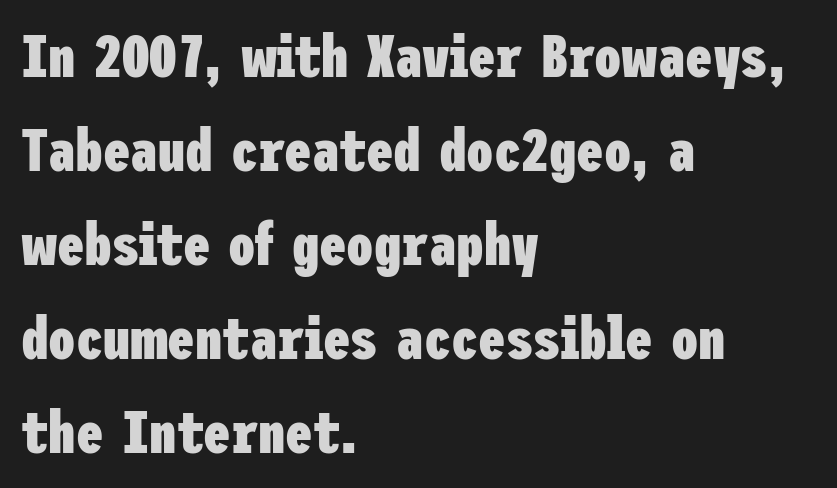
Q: Is the text bold? A: Yes.
Q: Is the text italic (slanted)? A: No, it is upright.
Q: Is the typeface a serif or a sans-serif typeface? A: Sans-serif.
Q: Is the text underlined? A: No.
Q: How is the paragraph aligned? A: Left-aligned.
Q: Is the spacing between letters normal or unusually wide? A: Normal.
Q: Is the spacing between lines tight, normal or loose? A: Normal.
Q: Width (condensed, normal, or wide)? A: Condensed.
Q: Stroke contrast? A: Low.
Q: x-height? A: Medium.
